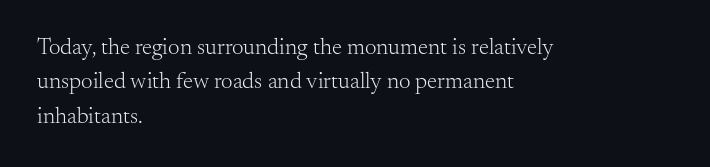
The vertical gap from one line to the next is medium. These lines were composed using upright roman letters. Horizontal alignment here is leftward, the default for most running prose. The gaps between neighbouring characters are ordinary and unremarkable. Weight: regular or lighter.
